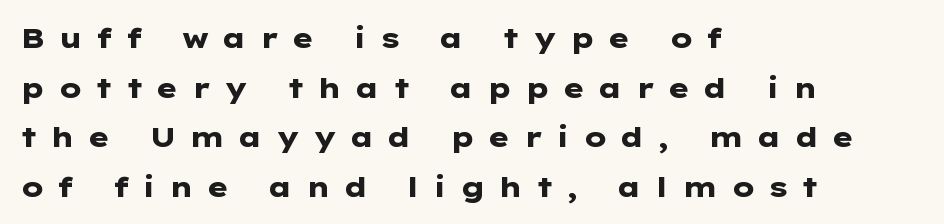
{"serif": "no", "italic": "no", "bold": "yes", "weight": "heavy", "width": "wide", "stroke_contrast": "low", "x_height": "medium", "monospaced": "no", "underline": "no", "align": "left", "line_spacing_ratio": 1.77, "letter_spacing": "wide", "letter_spacing_em": 0.45, "glyph_px": 28}
